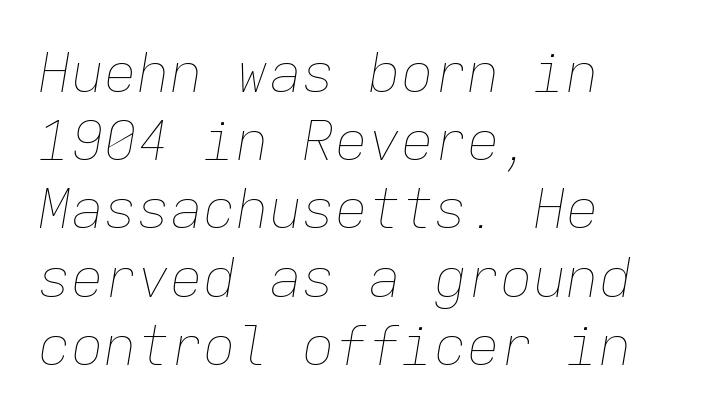
The image shows 55 px thin type, italic (leaning right), monospaced; set left-aligned, line spacing 1.24x, normal letter spacing, not underlined; low stroke contrast and a medium x-height.
